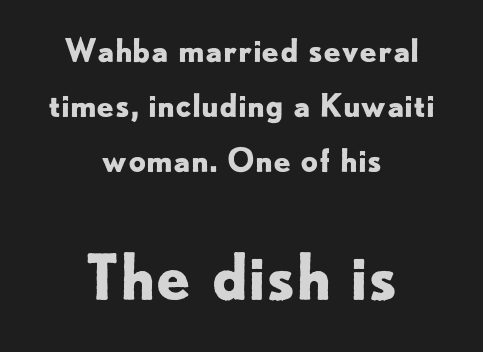
Look at the bottom of the vertical strokes: they stop flat, with no serifs. Do the characters align in a grid? No, the font is proportional. Each glyph is drawn with heavy, bold strokes. Compared with a flush-left layout, this one balances lines on the center instead. Caption: standard tracking, unaltered. A bare baseline throughout the passage.
